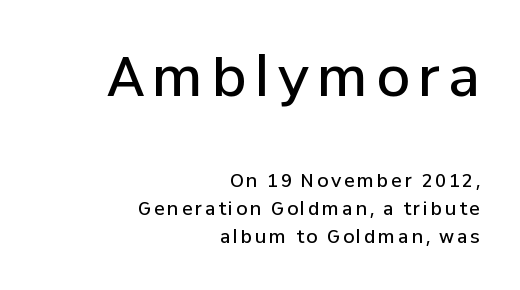
{"serif": "no", "italic": "no", "bold": "semi", "weight": "semibold", "width": "normal", "stroke_contrast": "low", "x_height": "medium", "monospaced": "no", "underline": "no", "align": "right", "line_spacing": "normal", "line_spacing_ratio": 1.57, "larger_block": "first", "size_ratio": 3.0, "glyph_px": 54}
